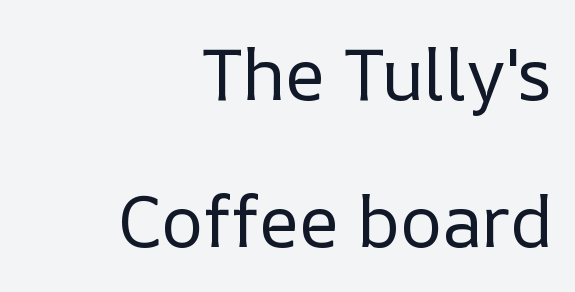
Stem width sits at or under what a default text font uses. Compared with typical paragraphs, the rows here are farther apart. The passage is arranged like a letterhead date or caption credit — flush right. Nope, not italic — everything's standing straight.
